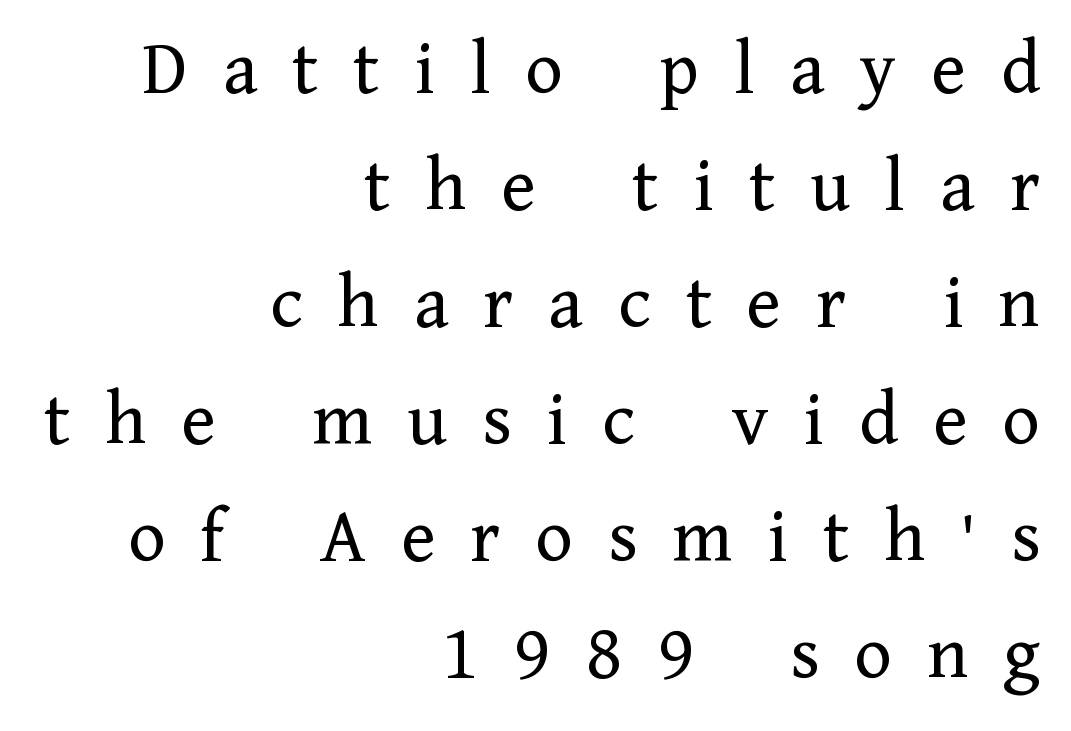
The image shows 79 px regular-weight serif type, upright; set right-aligned, normal line spacing (1.48x), unusually wide letter spacing (+0.44 em), not underlined; low stroke contrast and a medium x-height.
